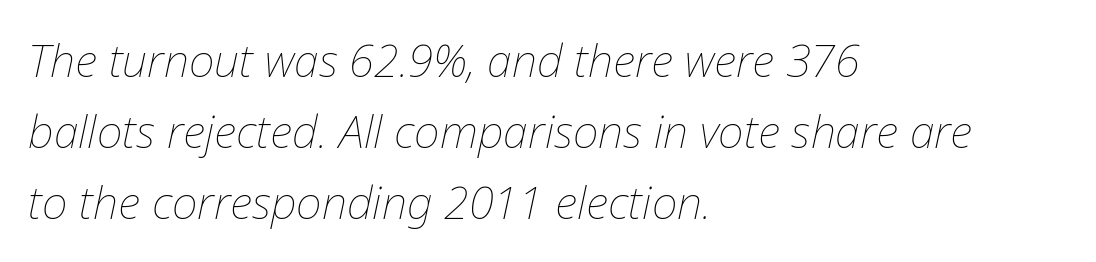
The image shows 45 px thin type, italic (leaning right); set left-aligned, normal line spacing (1.58x), normal letter spacing, not underlined; low stroke contrast and a medium x-height.
